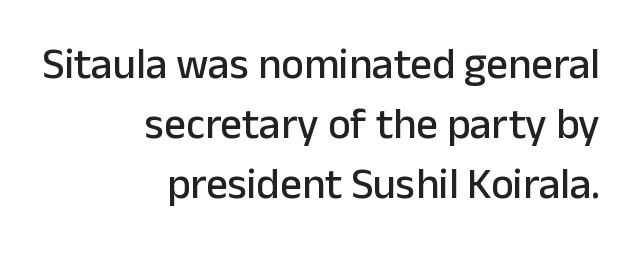
The image shows 43 px sans-serif type, upright; set right-aligned, normal line spacing (1.39x), normal letter spacing, not underlined; low stroke contrast and a medium x-height.
